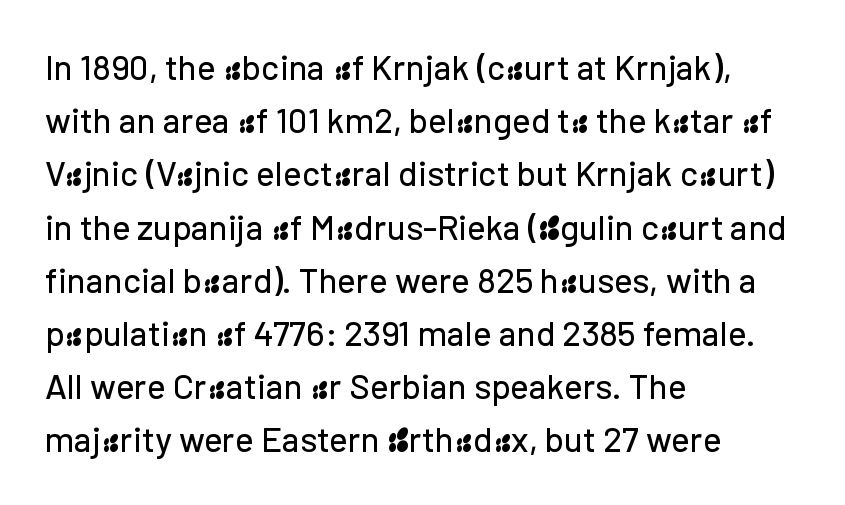
Q: Is the text italic (slanted)? A: No, it is upright.
Q: Is the typeface a serif or a sans-serif typeface? A: Sans-serif.
Q: Is the text underlined? A: No.
Q: How is the paragraph aligned? A: Left-aligned.
Q: Is the spacing between letters normal or unusually wide? A: Normal.
Q: Is the spacing between lines tight, normal or loose? A: Normal.
Q: Width (condensed, normal, or wide)? A: Normal.
Q: Stroke contrast? A: Low.
Q: x-height? A: Medium.
Q: Monospaced? A: No.
